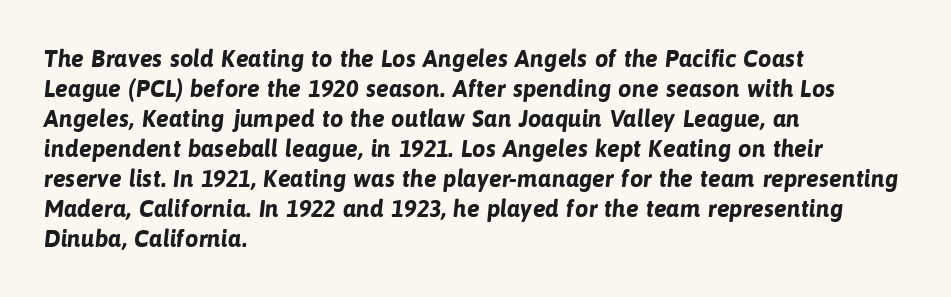
Heft: maximum for text — a bold. Typeset ragged right — the left edge is the straight one. Nobody touched the tracking dial on this one. Leading: standard.
